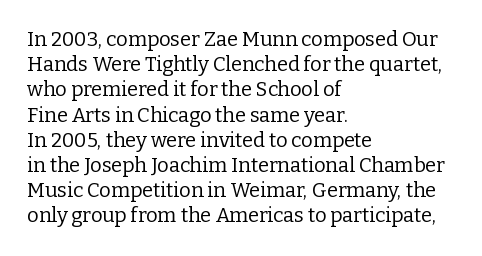
{"italic": "no", "bold": "no", "underline": "no", "align": "left", "line_spacing": "normal", "line_spacing_ratio": 1.26, "letter_spacing": "normal", "letter_spacing_em": 0.0, "glyph_px": 20}
